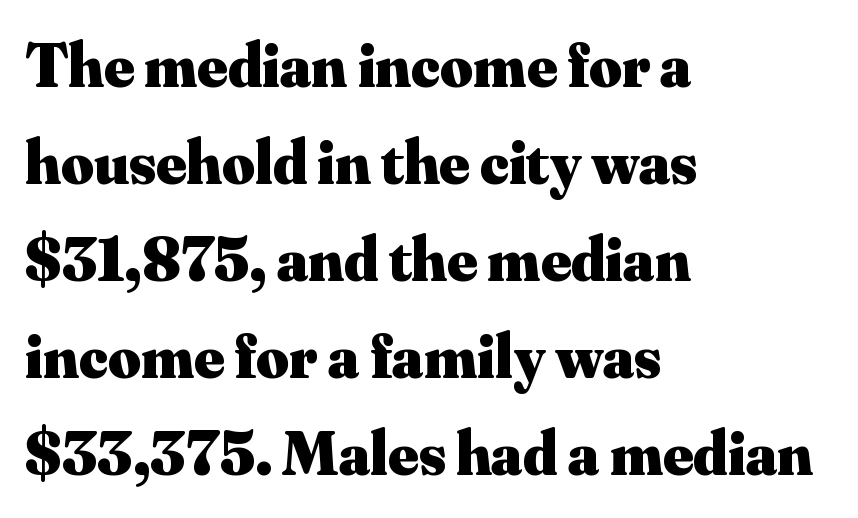
{"serif": "yes", "italic": "no", "bold": "yes", "weight": "heavy", "width": "normal", "stroke_contrast": "medium", "x_height": "small", "monospaced": "no", "underline": "no", "align": "left", "line_spacing": "normal", "line_spacing_ratio": 1.54, "letter_spacing": "normal", "letter_spacing_em": 0.0, "glyph_px": 63}
